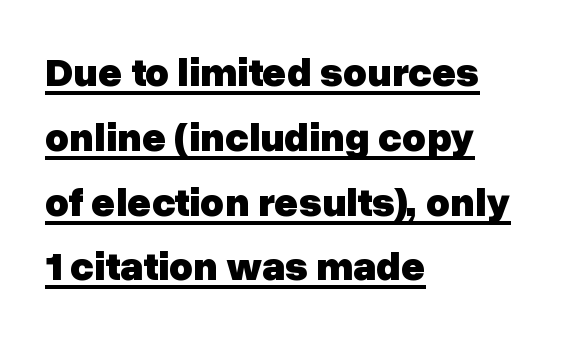
Q: Is the text bold? A: Yes.
Q: Is the text italic (slanted)? A: No, it is upright.
Q: Is the typeface a serif or a sans-serif typeface? A: Sans-serif.
Q: Is the text underlined? A: Yes.
Q: How is the paragraph aligned? A: Left-aligned.
Q: Is the spacing between letters normal or unusually wide? A: Normal.
Q: Is the spacing between lines tight, normal or loose? A: Normal.
Q: Width (condensed, normal, or wide)? A: Normal.
Q: Stroke contrast? A: Low.
Q: x-height? A: Medium.
Q: Monospaced? A: No.
